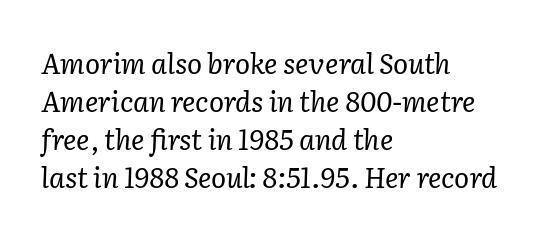
{"serif": "yes", "italic": "yes", "lean": "right", "slant_degrees": 2, "bold": "no", "weight": "regular", "width": "normal", "stroke_contrast": "low", "x_height": "medium", "monospaced": "no", "underline": "no", "align": "left", "line_spacing": "normal", "line_spacing_ratio": 1.36, "letter_spacing": "normal", "letter_spacing_em": 0.0, "glyph_px": 28}
